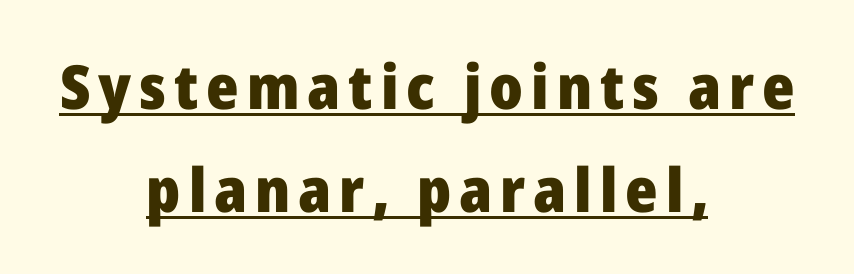
Q: Is the text bold? A: Yes.
Q: Is the text italic (slanted)? A: No, it is upright.
Q: Is the typeface a serif or a sans-serif typeface? A: Sans-serif.
Q: Is the text underlined? A: Yes.
Q: How is the paragraph aligned? A: Centered.
Q: Is the spacing between lines tight, normal or loose? A: Normal.
Q: Width (condensed, normal, or wide)? A: Normal.
Q: Stroke contrast? A: Low.
Q: x-height? A: Medium.
Q: Monospaced? A: No.
